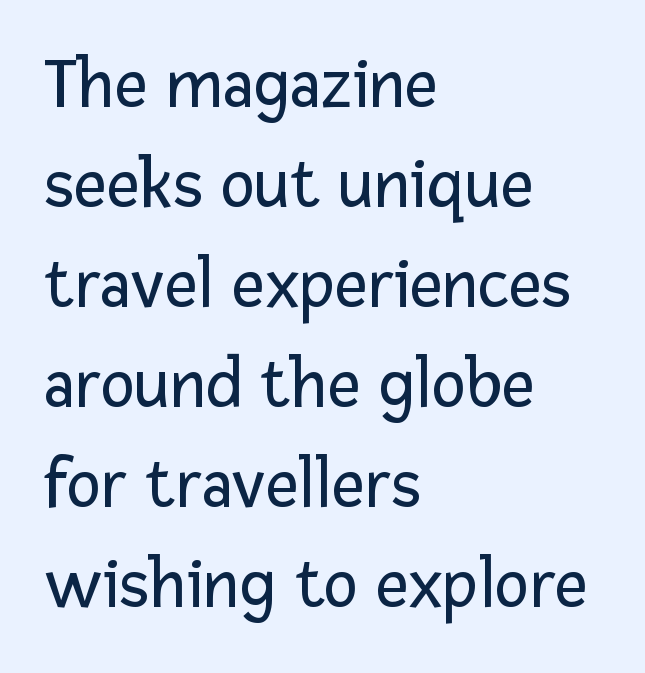
Q: Is the text bold? A: No.
Q: Is the text italic (slanted)? A: No, it is upright.
Q: Is the typeface a serif or a sans-serif typeface? A: Sans-serif.
Q: Is the text underlined? A: No.
Q: How is the paragraph aligned? A: Left-aligned.
Q: Is the spacing between letters normal or unusually wide? A: Normal.
Q: Is the spacing between lines tight, normal or loose? A: Normal.
Q: Width (condensed, normal, or wide)? A: Normal.
Q: Stroke contrast? A: Low.
Q: x-height? A: Medium.
Q: Monospaced? A: No.
